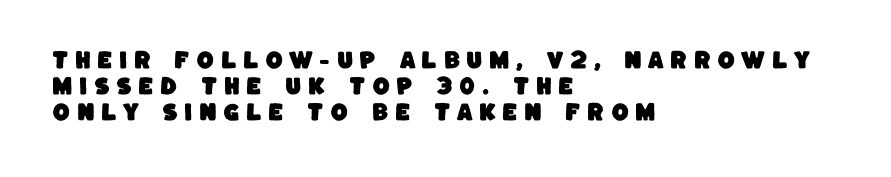
{"underline": "no", "align": "left", "line_spacing": "normal", "line_spacing_ratio": 1.3, "letter_spacing": "wide", "letter_spacing_em": 0.32, "glyph_px": 20}
